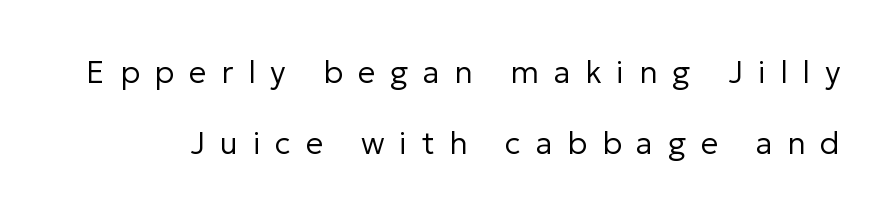
{"serif": "no", "italic": "no", "bold": "no", "weight": "regular", "width": "normal", "stroke_contrast": "low", "x_height": "medium", "monospaced": "no", "underline": "no", "line_spacing": "loose", "line_spacing_ratio": 2.3, "letter_spacing": "wide", "letter_spacing_em": 0.48, "glyph_px": 31}
